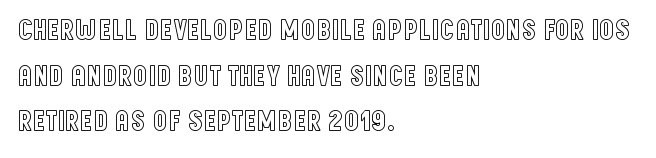
Q: Is the text italic (slanted)? A: No, it is upright.
Q: Is the text underlined? A: No.
Q: How is the paragraph aligned? A: Left-aligned.
Q: Is the spacing between letters normal or unusually wide? A: Normal.
Q: Is the spacing between lines tight, normal or loose? A: Normal.
Q: Width (condensed, normal, or wide)? A: Condensed.
Q: x-height? A: Large.
Q: Monospaced? A: No.
